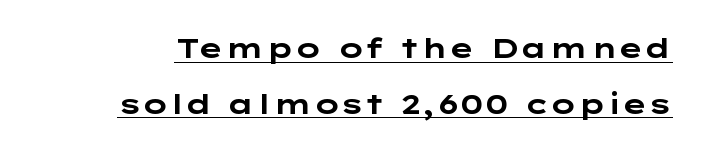
Successive baselines arrive slowly, with a big drop between each. Tracking value appears to be zero — textbook default spacing. Compared with an ordinary text face, these strokes are far heavier — a full bold. This sample carries an underscore along the baseline area. The font family rendered here belongs to the sans-serif group. The type sits square on the baseline with zero lean.
